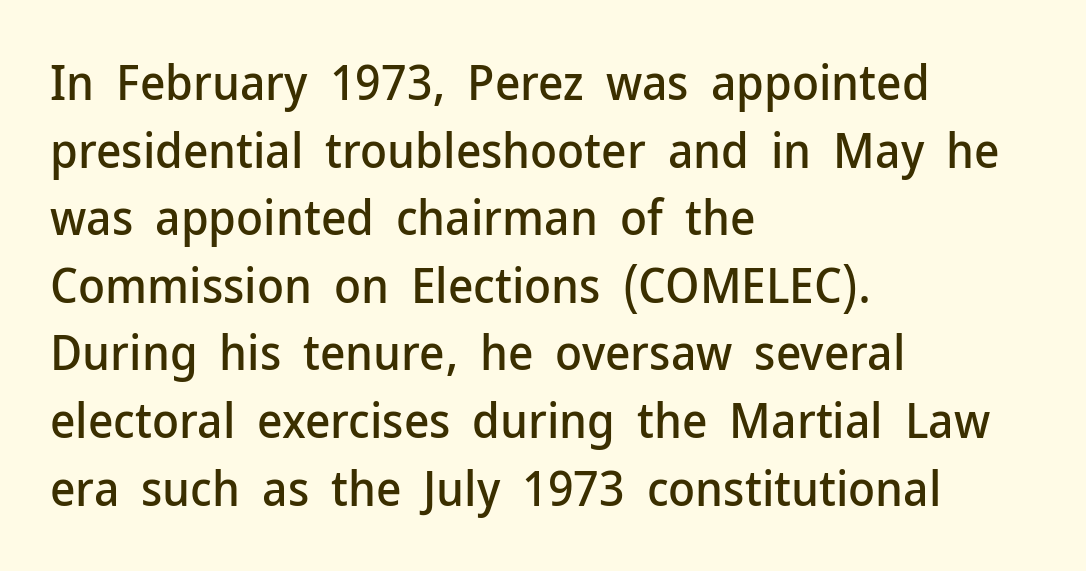
The image shows 49 px sans-serif type, upright; set left-aligned, normal line spacing (1.38x), normal letter spacing, not underlined; low stroke contrast and a medium x-height.
